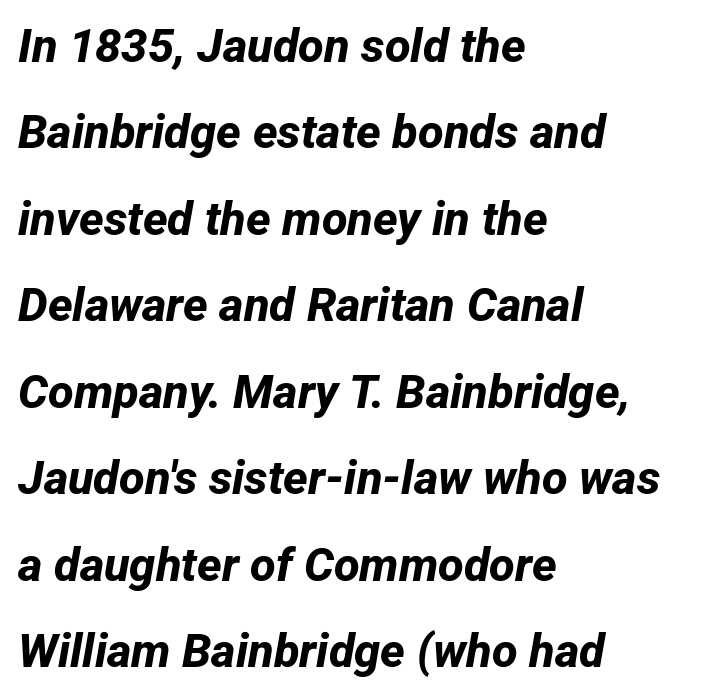
Q: Is the text bold? A: Yes.
Q: Is the typeface a serif or a sans-serif typeface? A: Sans-serif.
Q: Is the text underlined? A: No.
Q: How is the paragraph aligned? A: Left-aligned.
Q: Is the spacing between letters normal or unusually wide? A: Normal.
Q: Width (condensed, normal, or wide)? A: Normal.
Q: Stroke contrast? A: Low.
Q: x-height? A: Medium.
Q: Monospaced? A: No.
